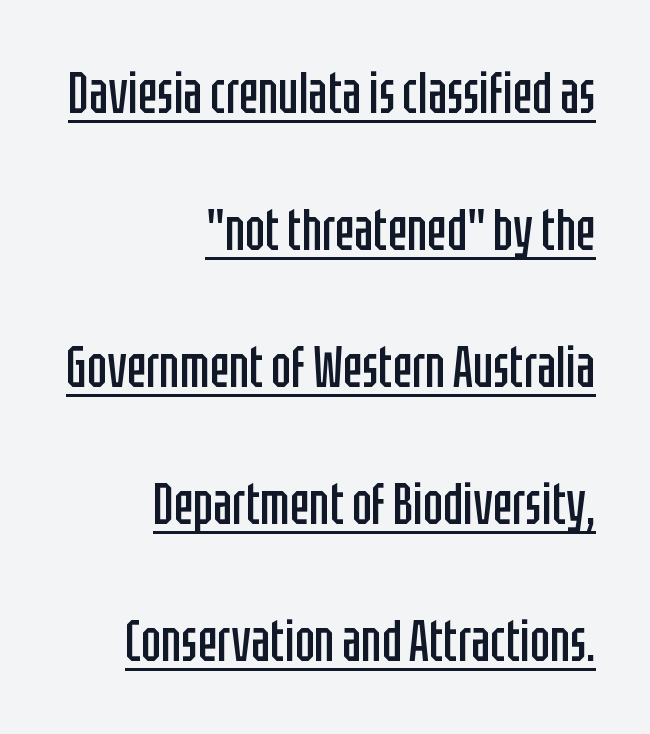
{"serif": "no", "italic": "no", "bold": "no", "weight": "regular", "width": "condensed", "stroke_contrast": "low", "x_height": "large", "monospaced": "no", "underline": "yes", "align": "right", "line_spacing": "loose", "line_spacing_ratio": 2.36, "letter_spacing": "normal", "letter_spacing_em": 0.0, "glyph_px": 58}
